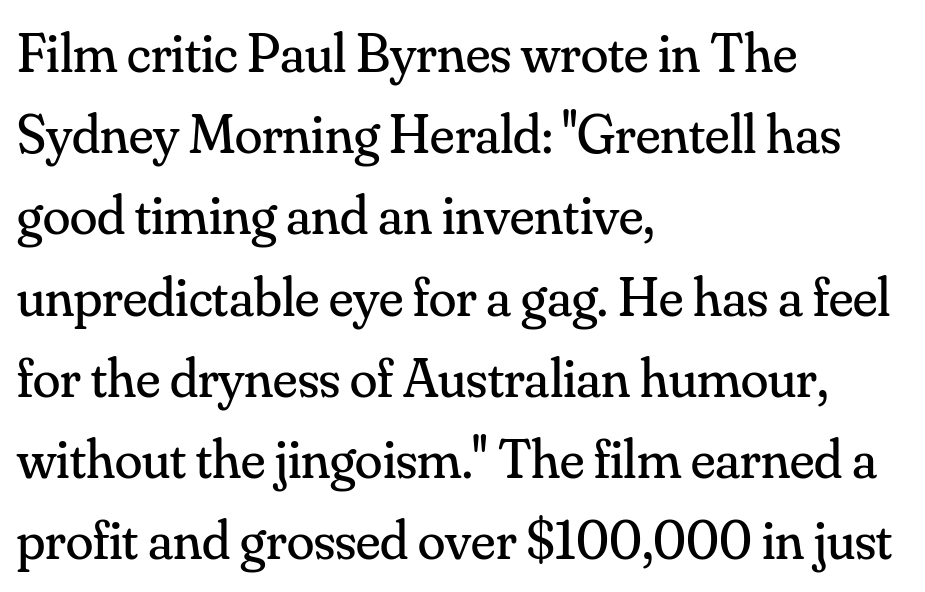
The image shows 56 px regular-weight serif type, upright; set left-aligned, normal line spacing (1.45x), normal letter spacing, not underlined; medium stroke contrast and a small x-height.
